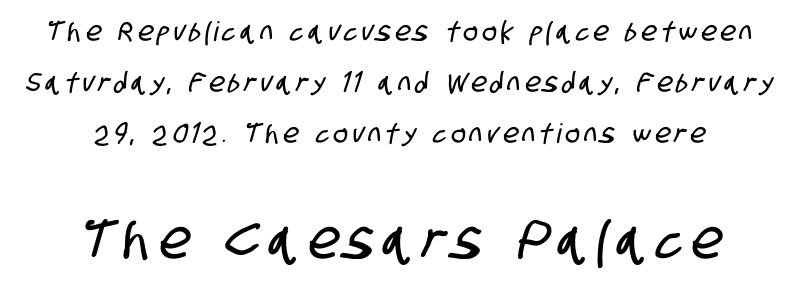
Underline: absent. Reading down the block, each line starts at a different indent, mirrored at its end. Type size steps up from the first block to the second. Font category for this specimen: sans-serif.
